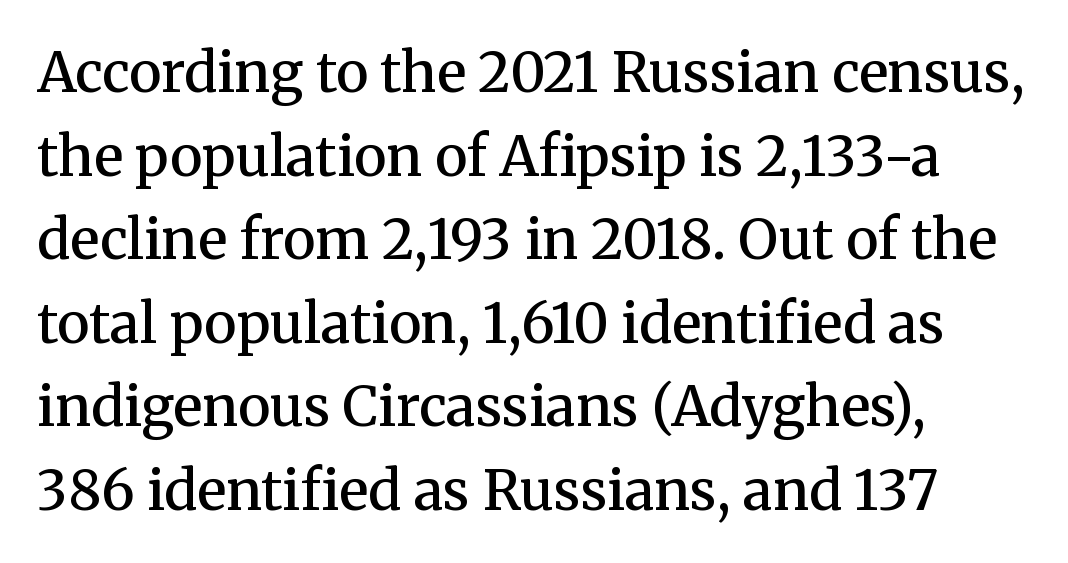
Descender tails drop into unmarked territory. Leading matches the norm, producing a regular column. Posture: vertical. Varying glyph widths throughout — classic text-font behaviour. This rendering uses left alignment, leaving the right contour irregular. Each word holds together tightly as a unit, with standard inter-letter gaps.
